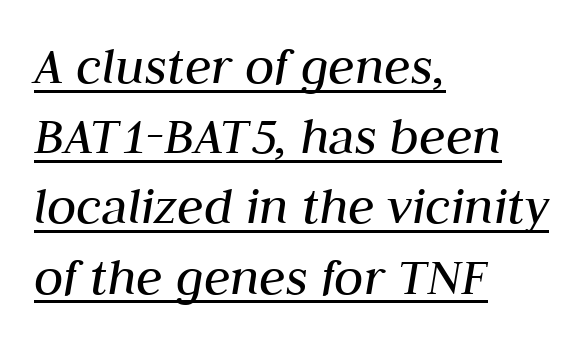
Q: Is the text bold? A: No.
Q: Is the text italic (slanted)? A: Yes, it leans right by about 10 degrees.
Q: Is the text underlined? A: Yes.
Q: How is the paragraph aligned? A: Left-aligned.
Q: Is the spacing between letters normal or unusually wide? A: Normal.
Q: Is the spacing between lines tight, normal or loose? A: Normal.
Q: Width (condensed, normal, or wide)? A: Normal.
Q: Stroke contrast? A: Medium.
Q: x-height? A: Medium.
Q: Monospaced? A: No.
